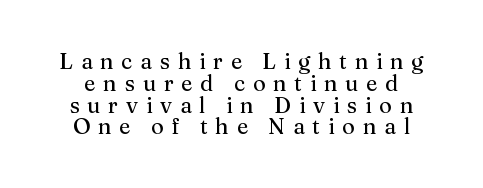
This sample uses expanded letter spacing, leaving extra air between glyphs. A typesetter would call this leading minimal, almost set solid. Every stem runs plumb, perpendicular to the baseline. Descender tails drop into unmarked territory.
